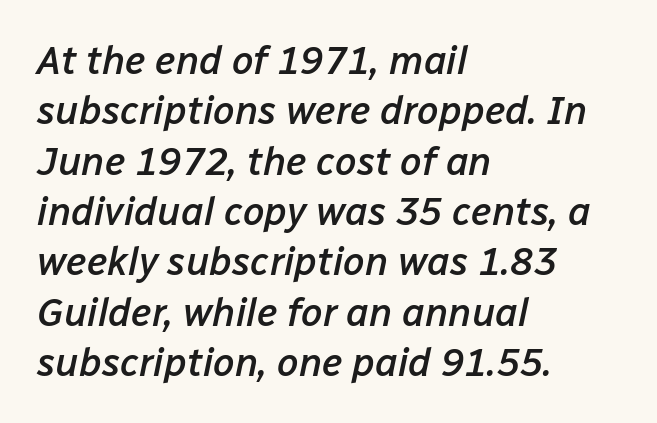
The image shows 39 px semibold type, italic (leaning right); set left-aligned, normal line spacing (1.29x), normal letter spacing, not underlined; low stroke contrast and a medium x-height.
